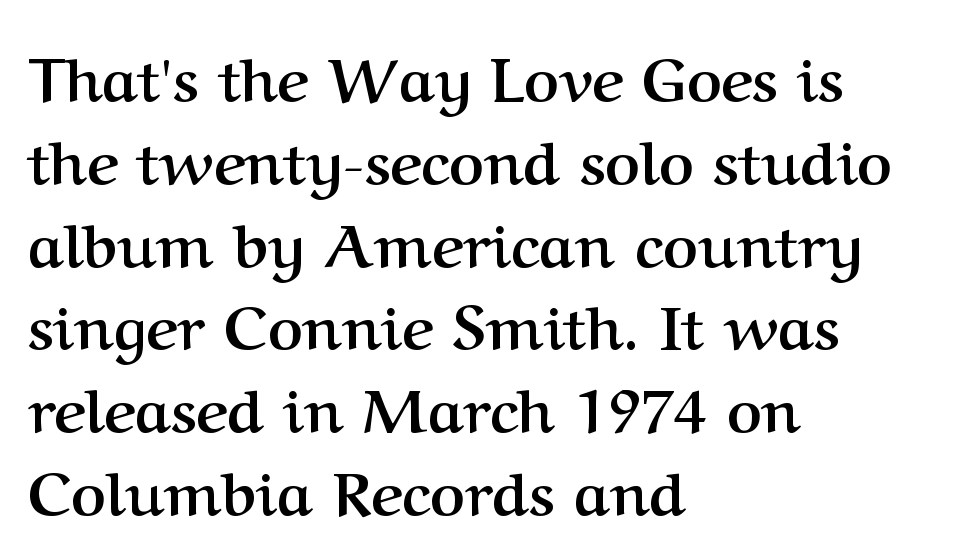
The image shows 60 px semibold serif type, upright; set left-aligned, normal line spacing (1.38x), normal letter spacing, not underlined; medium stroke contrast and a medium x-height.
